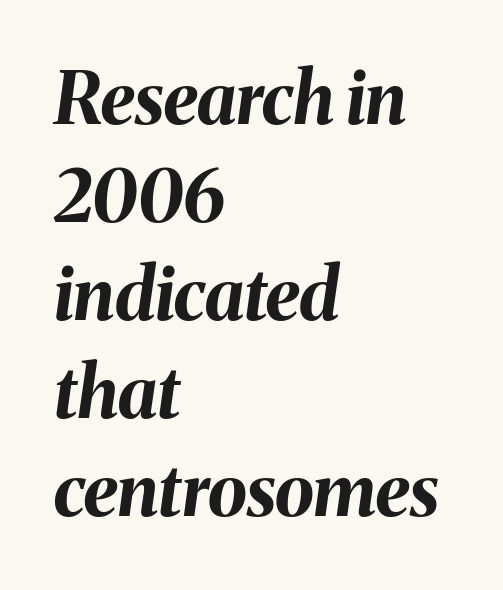
Q: Is the text bold? A: Yes.
Q: Is the text italic (slanted)? A: Yes, it leans right by about 8 degrees.
Q: Is the text underlined? A: No.
Q: How is the paragraph aligned? A: Left-aligned.
Q: Is the spacing between letters normal or unusually wide? A: Normal.
Q: Is the spacing between lines tight, normal or loose? A: Normal.
Q: Width (condensed, normal, or wide)? A: Normal.
Q: Stroke contrast? A: Medium.
Q: x-height? A: Medium.
Q: Monospaced? A: No.
